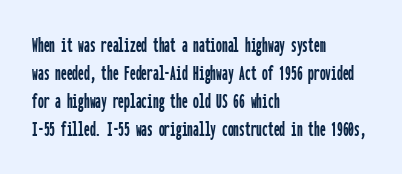
The image shows 23 px text type, upright; set left-aligned, line spacing 1.22x, normal letter spacing, not underlined.
